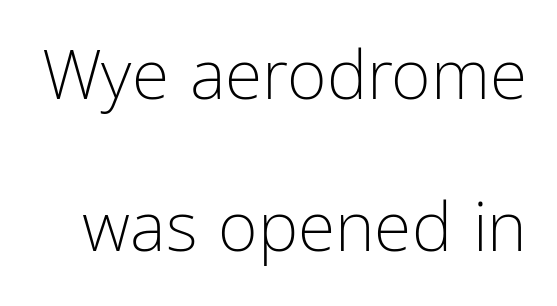
{"serif": "no", "italic": "no", "bold": "no", "weight": "light", "width": "condensed", "stroke_contrast": "low", "x_height": "medium", "monospaced": "no", "underline": "no", "line_spacing": "loose", "line_spacing_ratio": 2.24, "letter_spacing": "normal", "letter_spacing_em": 0.0, "glyph_px": 68}
